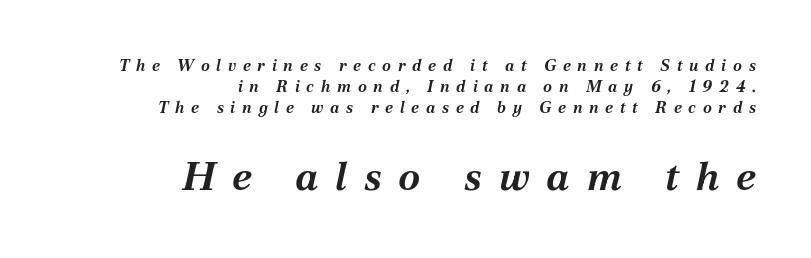
{"italic": "yes", "lean": "right", "slant_degrees": 12, "bold": "yes", "weight": "bold", "width": "normal", "stroke_contrast": "medium", "x_height": "medium", "monospaced": "no", "underline": "no", "align": "right", "line_spacing": "normal", "line_spacing_ratio": 1.32, "letter_spacing": "wide", "letter_spacing_em": 0.42, "larger_block": "second", "size_ratio": 2.5, "glyph_px": 40}
